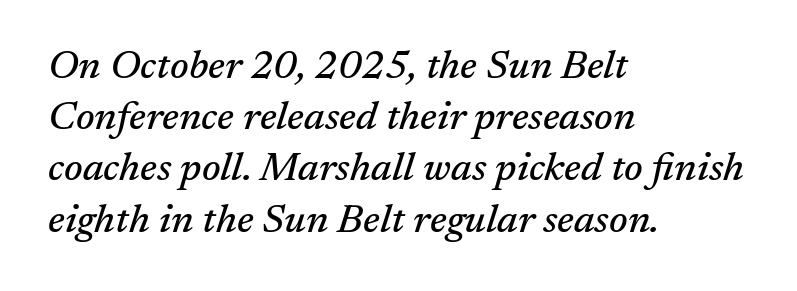
The rendering keeps characters at their native spacing. Vertically, the passage feels balanced, rows spaced as you'd expect. This sample has the flowing, uneven cadence of proportional lettering. Check under the words: just untouched page.
